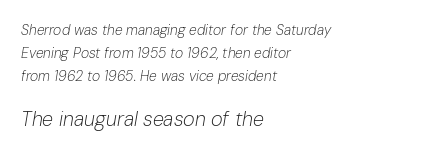
Q: Is the text bold? A: No.
Q: Is the text italic (slanted)? A: Yes, it leans right by about 10 degrees.
Q: Is the text underlined? A: No.
Q: How is the paragraph aligned? A: Left-aligned.
Q: Is the spacing between letters normal or unusually wide? A: Normal.
Q: Is the spacing between lines tight, normal or loose? A: Normal.
Q: Which block of text is set in a larger size, the first (top) or the second (bottom)? A: The second (bottom) one.
